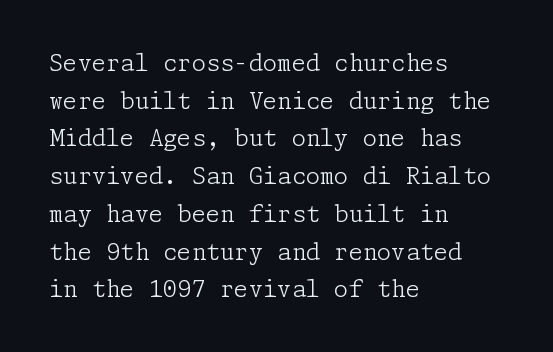
Q: Is the text bold? A: No.
Q: Is the text italic (slanted)? A: No, it is upright.
Q: Is the text underlined? A: No.
Q: How is the paragraph aligned? A: Left-aligned.
Q: Is the spacing between letters normal or unusually wide? A: Normal.
Q: Is the spacing between lines tight, normal or loose? A: Normal.
